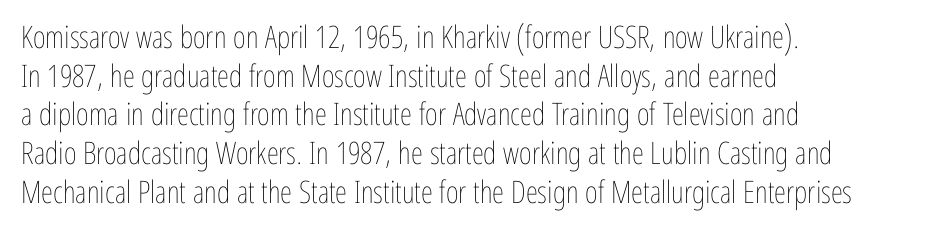
The image shows 31 px thin, condensed type, upright; set left-aligned, normal line spacing (1.25x), normal letter spacing, not underlined; low stroke contrast and a medium x-height.
